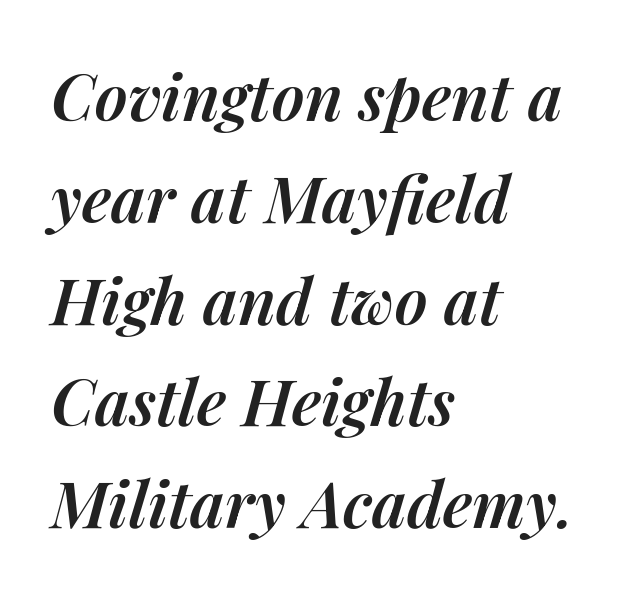
What's the leading like? Ordinary, nothing unusual. Here the designer chose a conventional face with non-uniform glyph widths. Look at the stroke-to-counter ratio: somewhat heavy, a semibold. Lines of text with bare space underneath. This sample uses plain, unmodified letter spacing.
